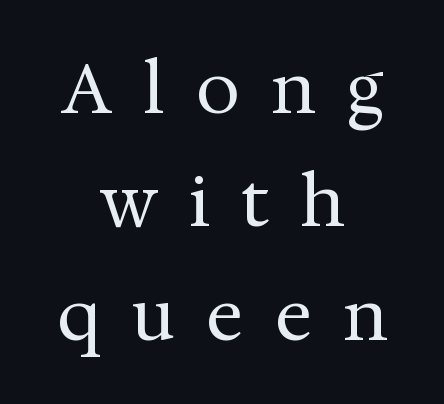
{"serif": "yes", "italic": "no", "bold": "no", "weight": "regular", "width": "normal", "stroke_contrast": "medium", "x_height": "medium", "monospaced": "no", "underline": "no", "align": "center", "line_spacing": "normal", "line_spacing_ratio": 1.62, "letter_spacing": "wide", "letter_spacing_em": 0.46, "glyph_px": 70}
